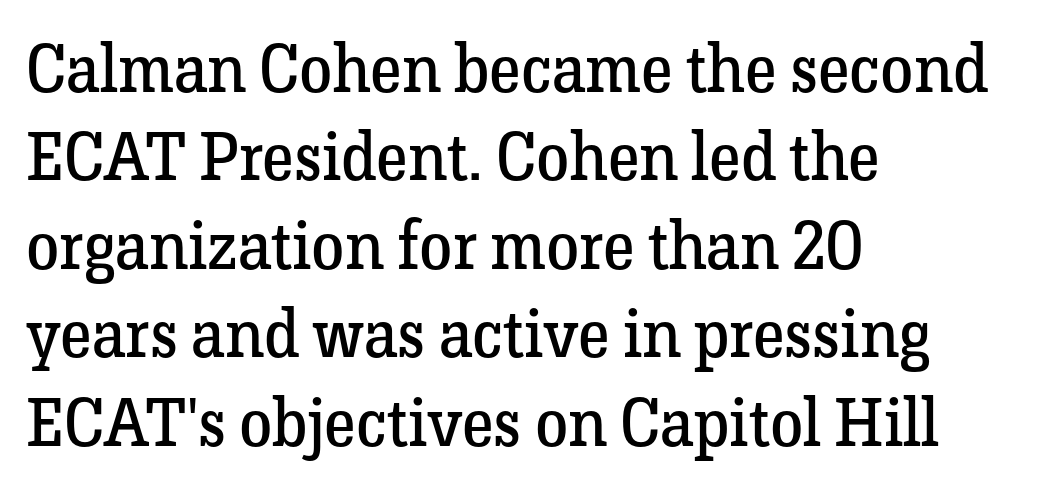
{"serif": "yes", "italic": "no", "bold": "no", "weight": "regular", "width": "normal", "stroke_contrast": "low", "x_height": "medium", "monospaced": "no", "underline": "no", "align": "left", "line_spacing": "normal", "line_spacing_ratio": 1.32, "letter_spacing": "normal", "letter_spacing_em": 0.0, "glyph_px": 67}
